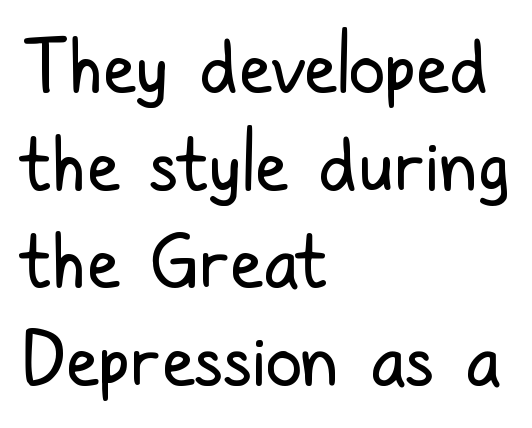
The image shows 74 px regular-weight, condensed sans-serif type, upright; set left-aligned, normal line spacing (1.32x), normal letter spacing, not underlined; low stroke contrast and a medium x-height.
